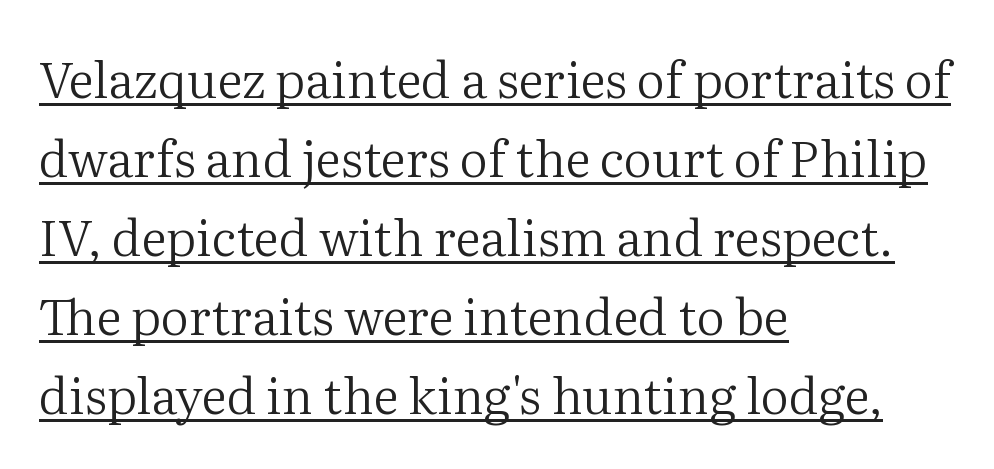
Q: Is the text bold? A: No.
Q: Is the text italic (slanted)? A: No, it is upright.
Q: Is the typeface a serif or a sans-serif typeface? A: Serif.
Q: Is the text underlined? A: Yes.
Q: How is the paragraph aligned? A: Left-aligned.
Q: Is the spacing between letters normal or unusually wide? A: Normal.
Q: Is the spacing between lines tight, normal or loose? A: Normal.
Q: Width (condensed, normal, or wide)? A: Normal.
Q: Stroke contrast? A: Medium.
Q: x-height? A: Medium.
Q: Monospaced? A: No.
